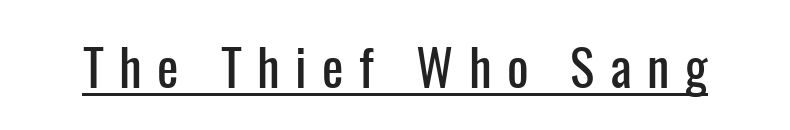
The image shows 51 px condensed sans-serif type, upright; set unusually wide letter spacing (+0.3 em), underlined; low stroke contrast and a medium x-height.
